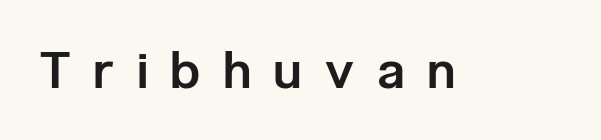
{"serif": "no", "italic": "no", "bold": "semi", "weight": "semibold", "width": "condensed", "stroke_contrast": "low", "x_height": "medium", "monospaced": "no", "underline": "no", "letter_spacing": "wide", "letter_spacing_em": 0.47, "glyph_px": 51}
